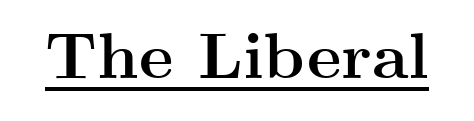
In terms of letterspacing, this is plain default setting. Letterform terminals end in serifs throughout the passage. The rendering uses natural spacing where letterforms have individual widths. Underlined type. Caption: bold face, heavy strokes. If you drew a line through each stem, it would be perfectly vertical.
